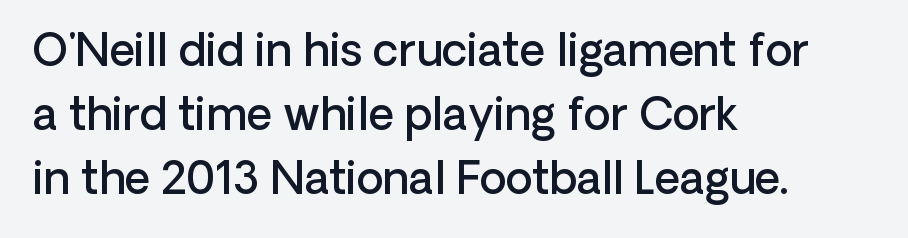
Q: Is the text bold? A: Semi-bold.
Q: Is the text italic (slanted)? A: No, it is upright.
Q: Is the typeface a serif or a sans-serif typeface? A: Sans-serif.
Q: Is the text underlined? A: No.
Q: How is the paragraph aligned? A: Left-aligned.
Q: Is the spacing between letters normal or unusually wide? A: Normal.
Q: Is the spacing between lines tight, normal or loose? A: Normal.
Q: Width (condensed, normal, or wide)? A: Normal.
Q: Stroke contrast? A: Low.
Q: x-height? A: Medium.
Q: Monospaced? A: No.
